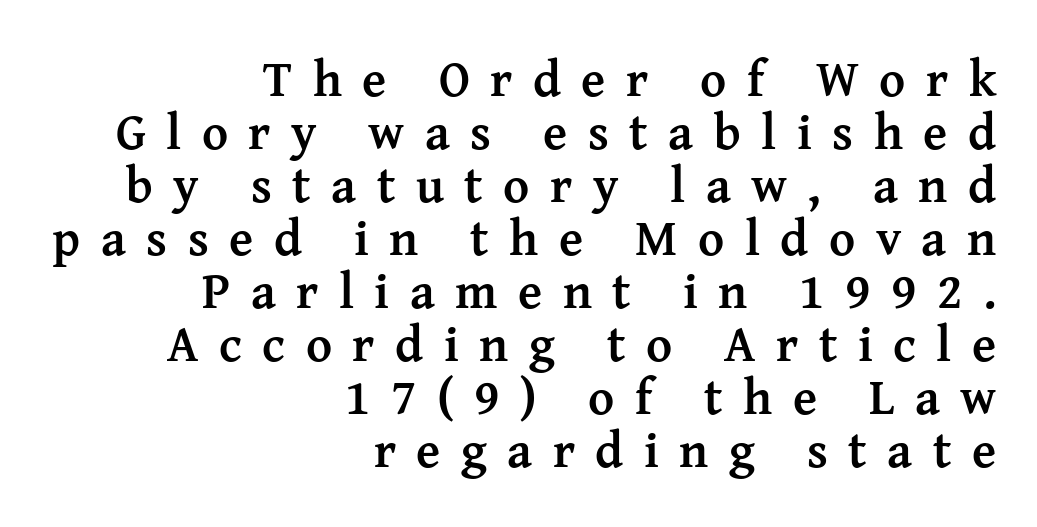
{"serif": "yes", "italic": "no", "bold": "yes", "weight": "semibold", "width": "normal", "stroke_contrast": "medium", "x_height": "medium", "monospaced": "no", "underline": "no", "align": "right", "line_spacing": "tight", "line_spacing_ratio": 1.06, "letter_spacing": "wide", "letter_spacing_em": 0.41, "glyph_px": 50}
